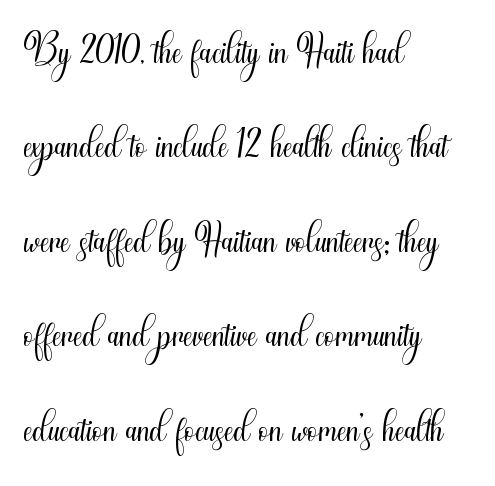
{"serif": "no", "bold": "no", "weight": "light", "width": "condensed", "stroke_contrast": "medium", "x_height": "small", "monospaced": "no", "underline": "no", "align": "left", "line_spacing": "normal", "line_spacing_ratio": 1.6, "letter_spacing": "normal", "letter_spacing_em": 0.0, "glyph_px": 59}
